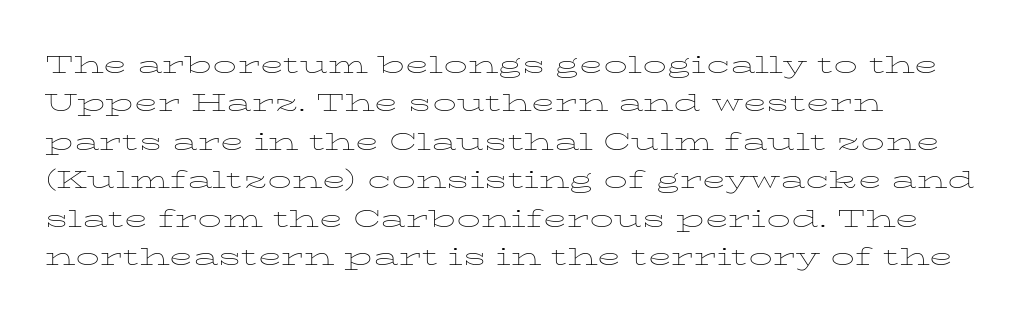
{"italic": "no", "bold": "no", "underline": "no", "line_spacing": "normal", "line_spacing_ratio": 1.6, "letter_spacing": "normal", "letter_spacing_em": 0.0, "glyph_px": 24}
